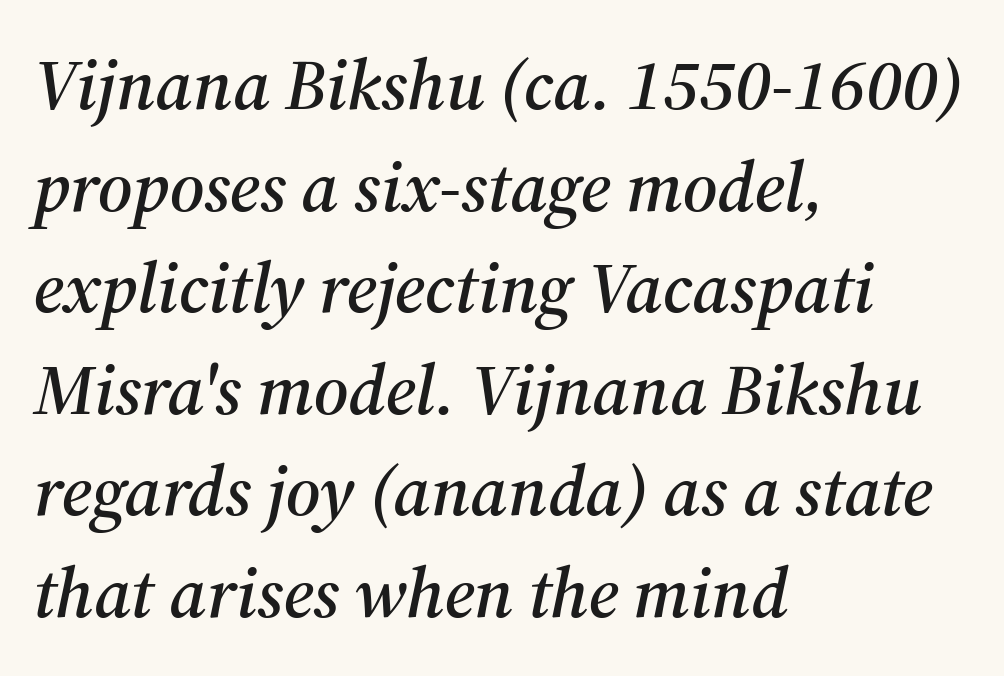
Spacing between characters is what you'd get straight out of the box. The rendering uses a moderate line-height, typical for paragraphs. Descenders are the only things crossing below the line. Would a proofreader flag this as italicized? Yes. The type family on display is of the serif kind.
